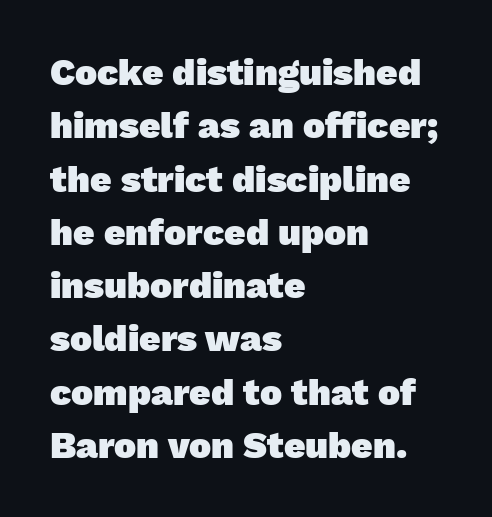
The typesetter chose a ragged-right arrangement here. The face used here is a sans, in the tradition of grotesques and geometrics. Reading down the column, the eye jumps a familiar distance to each next line. Is the letter spacing exaggerated? No — it looks like the ordinary default. Clear beneath every line of the passage. Heavy, bold letterforms.
